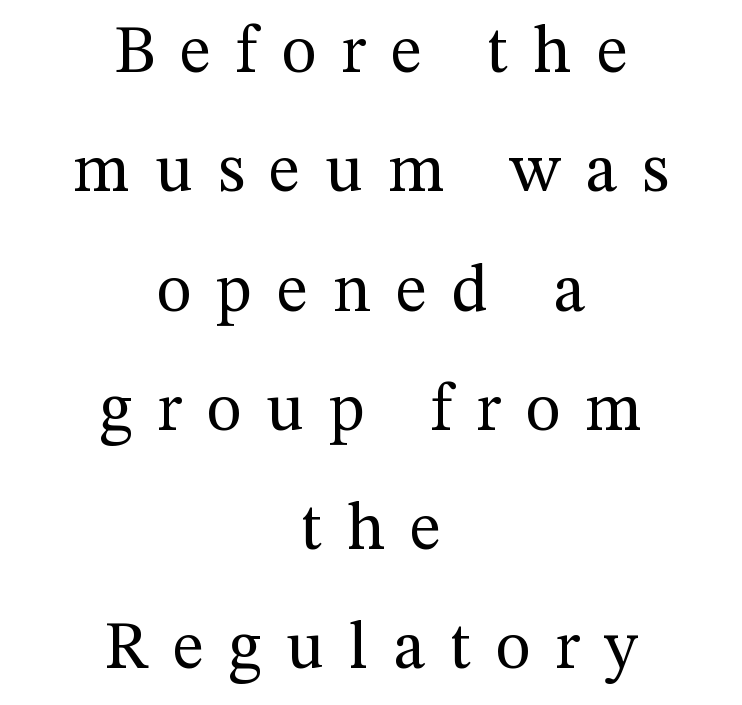
{"serif": "yes", "italic": "no", "bold": "no", "weight": "regular", "width": "normal", "stroke_contrast": "medium", "x_height": "medium", "monospaced": "no", "underline": "no", "align": "center", "line_spacing_ratio": 1.78, "letter_spacing": "wide", "letter_spacing_em": 0.37, "glyph_px": 67}
